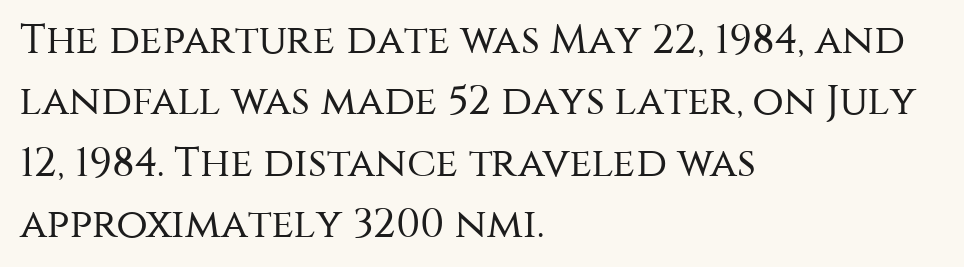
Tracking value appears to be zero — textbook default spacing. The letters stand straight up with perfectly vertical stems. Unlike a traditional serif, this face leaves its strokes unadorned. On a weight scale, this lands at 450 or below. Decoration check: the copy has no underline.
